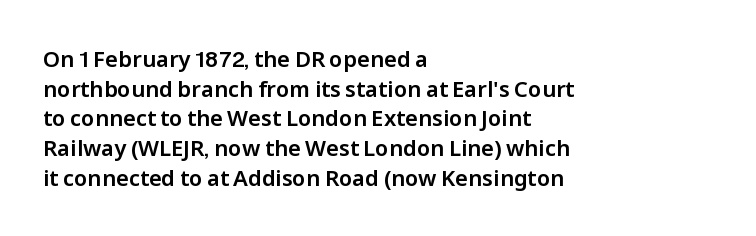
The image shows 22 px text type, upright; set left-aligned, normal line spacing (1.35x), normal letter spacing, not underlined.
